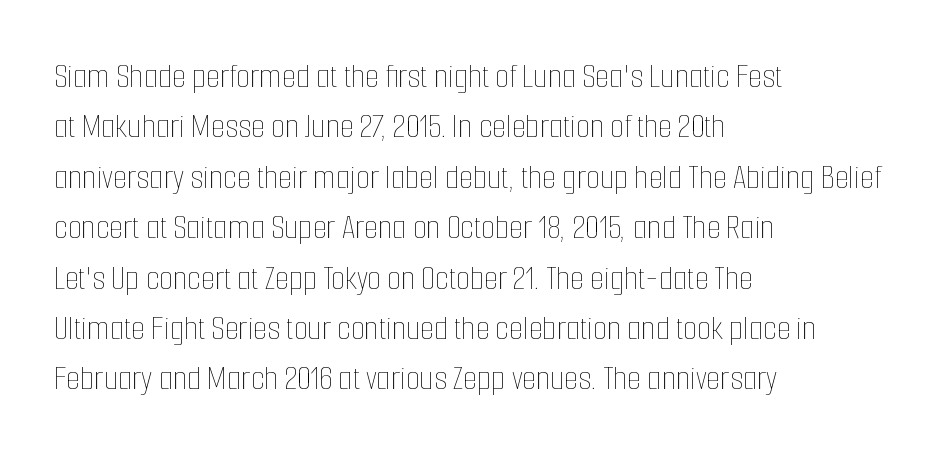
The font's upright variant was chosen for this text. If you drew a ruler down the left edge, every line would touch it. A typesetter would call this leading conventional body-copy spacing. Just letters on the line, the space beneath them empty.
